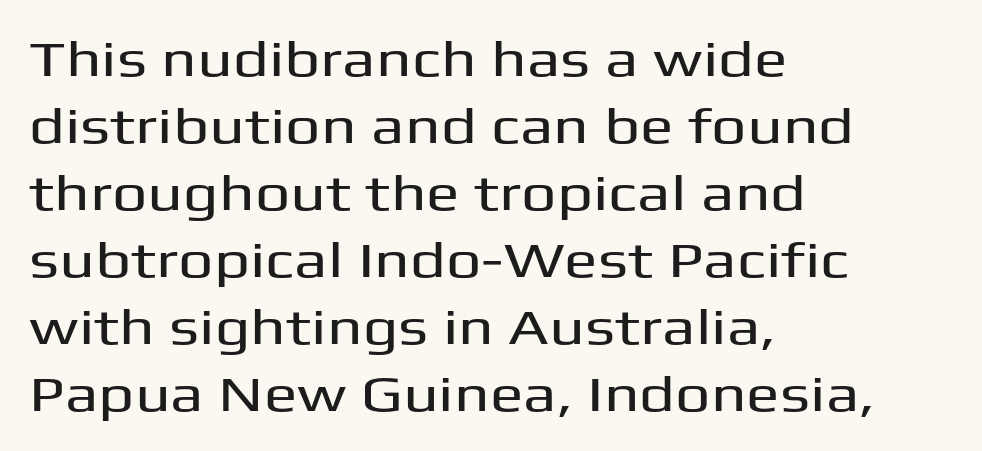
{"serif": "no", "italic": "no", "width": "wide", "stroke_contrast": "medium", "x_height": "medium", "monospaced": "no", "underline": "no", "align": "left", "line_spacing": "normal", "line_spacing_ratio": 1.34, "letter_spacing": "normal", "letter_spacing_em": 0.0, "glyph_px": 50}
